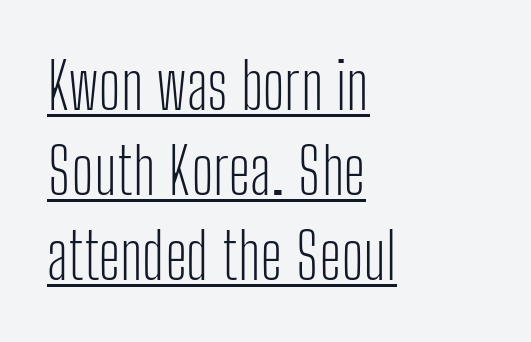
Q: Is the text bold? A: No.
Q: Is the text italic (slanted)? A: No, it is upright.
Q: Is the typeface a serif or a sans-serif typeface? A: Sans-serif.
Q: Is the text underlined? A: Yes.
Q: How is the paragraph aligned? A: Left-aligned.
Q: Is the spacing between letters normal or unusually wide? A: Normal.
Q: Is the spacing between lines tight, normal or loose? A: Normal.
Q: Width (condensed, normal, or wide)? A: Condensed.
Q: Stroke contrast? A: Low.
Q: x-height? A: Medium.
Q: Monospaced? A: No.
